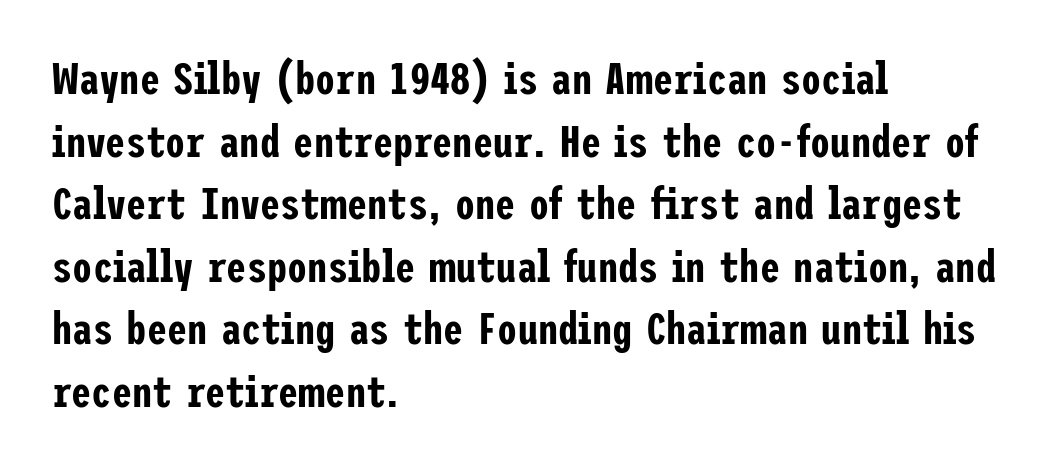
Horizontally, the lines are justified to the leading edge only. Check under the words: just untouched page. Look at the bottom of the vertical strokes: they stop flat, with no serifs. Is there much room between lines? A standard amount, neither cramped nor airy. Is there any slant? The stems are plumb. Nothing unusual about the tracking: characters are spaced as the font intends.
